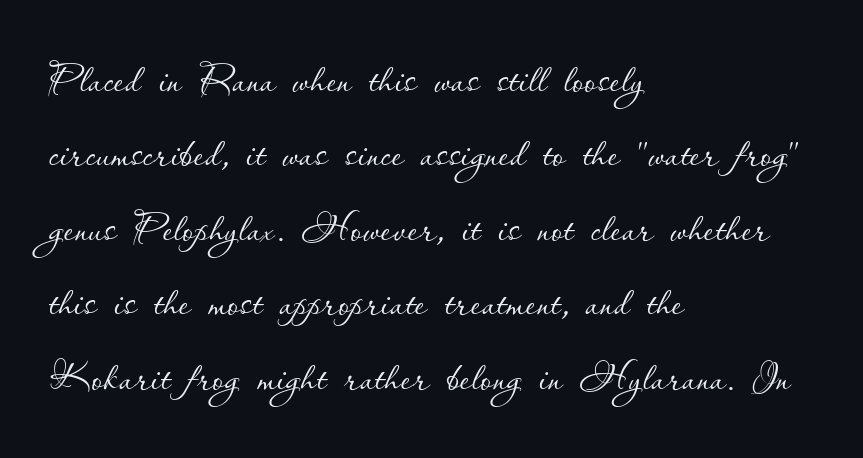
The image shows 56 px thin type; set left-aligned, normal line spacing (1.33x), normal letter spacing, not underlined; low stroke contrast and a small x-height.
